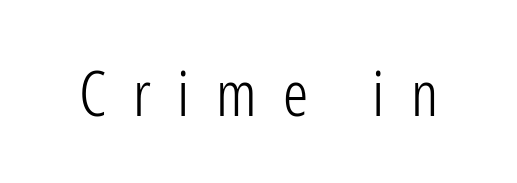
{"serif": "no", "italic": "no", "bold": "no", "weight": "light", "width": "condensed", "stroke_contrast": "low", "x_height": "medium", "monospaced": "no", "underline": "no", "letter_spacing": "wide", "letter_spacing_em": 0.42, "glyph_px": 63}
